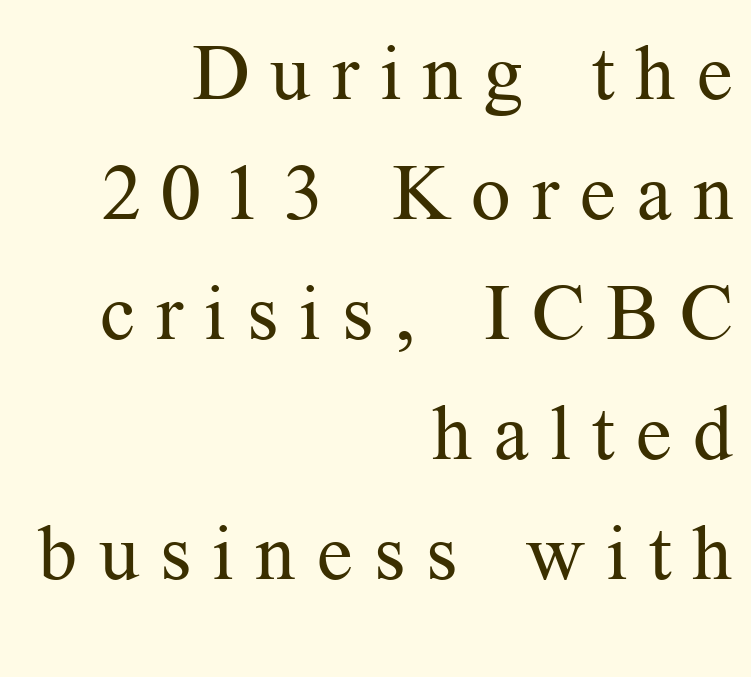
The image shows 78 px regular-weight serif type, upright; set right-aligned, normal line spacing (1.54x), unusually wide letter spacing (+0.27 em), not underlined; medium stroke contrast and a medium x-height.
